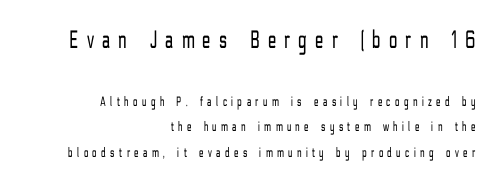
The image shows 26 px text type, upright; set right-aligned, line spacing 1.84x, unusually wide letter spacing (+0.33 em), not underlined; the first (top) block is 1.86x larger.
